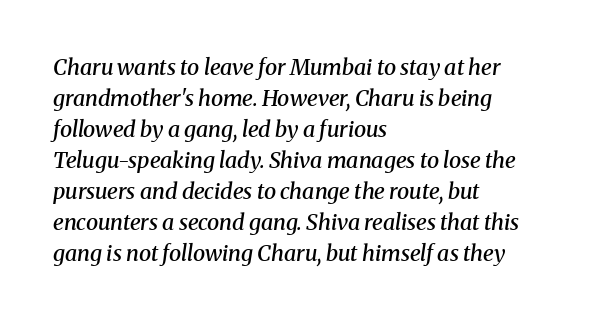
{"italic": "yes", "lean": "right", "slant_degrees": 8, "bold": "semi", "underline": "no", "align": "left", "line_spacing": "normal", "line_spacing_ratio": 1.41, "letter_spacing": "normal", "letter_spacing_em": 0.0, "glyph_px": 22}
